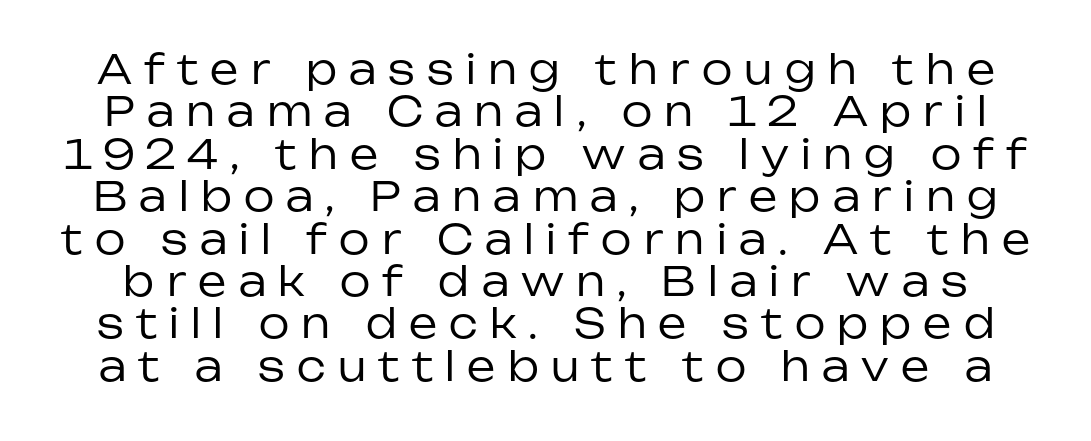
The passage shown is typed in a proportional face where columns would drift. Nothing heavy about these letters — not bold at all. The words here are not underlined. These lines have a slow, spaced-out rhythm from letter to letter. Does the type have serifs? No, each stem ends abruptly. The block of text is dense from top to bottom, with scant space between rows.
